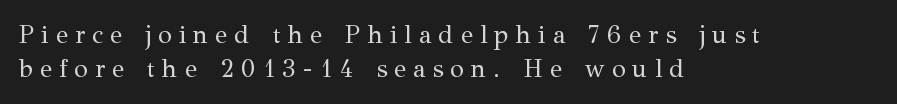
{"italic": "no", "bold": "no", "underline": "no", "align": "left", "line_spacing": "normal", "line_spacing_ratio": 1.38, "letter_spacing": "wide", "letter_spacing_em": 0.29, "glyph_px": 25}
